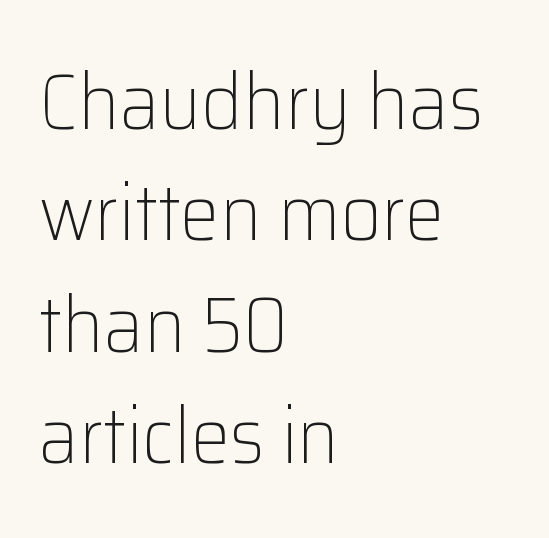
Q: Is the text bold? A: No.
Q: Is the text italic (slanted)? A: No, it is upright.
Q: Is the typeface a serif or a sans-serif typeface? A: Sans-serif.
Q: Is the text underlined? A: No.
Q: How is the paragraph aligned? A: Left-aligned.
Q: Is the spacing between letters normal or unusually wide? A: Normal.
Q: Is the spacing between lines tight, normal or loose? A: Normal.
Q: Width (condensed, normal, or wide)? A: Normal.
Q: Stroke contrast? A: Low.
Q: x-height? A: Medium.
Q: Monospaced? A: No.
